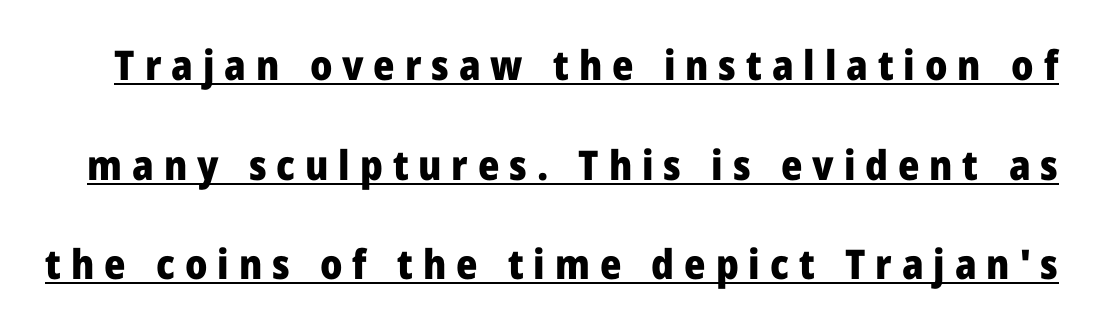
Look at the tracking — it's clearly loosened, letters drifting apart. Is this a sans? Yes — the strokes have no serifs. The designer dialed line spacing up above the default. Every character sits straight up, as roman type does.
